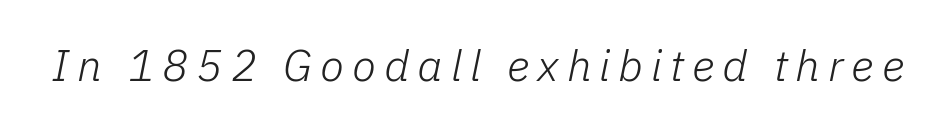
Style check: oblique. Caption: face not bold, strokes unweighted. Character widths vary here, with narrow letters taking less room than wide ones. Just letters on the line, the space beneath them empty.
